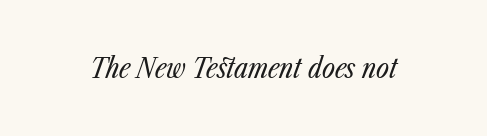
The image shows 28 px regular-weight, condensed type, italic (leaning right); set normal letter spacing, not underlined; low stroke contrast and a medium x-height.
